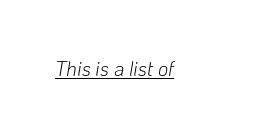
{"italic": "yes", "lean": "right", "slant_degrees": 10, "bold": "no", "underline": "yes", "letter_spacing": "normal", "letter_spacing_em": 0.0, "glyph_px": 20}
